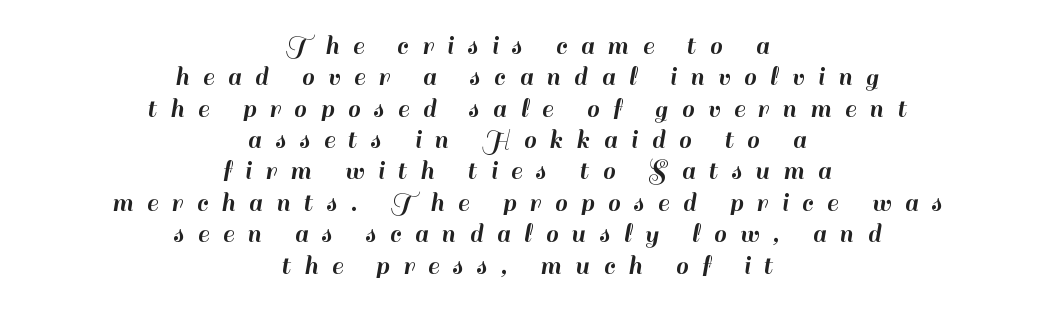
Q: Is the text italic (slanted)? A: Yes.
Q: Is the typeface a serif or a sans-serif typeface? A: Sans-serif.
Q: Is the text underlined? A: No.
Q: How is the paragraph aligned? A: Centered.
Q: Is the spacing between letters normal or unusually wide? A: Unusually wide.
Q: Is the spacing between lines tight, normal or loose? A: Tight.
Q: Width (condensed, normal, or wide)? A: Normal.
Q: Stroke contrast? A: High.
Q: x-height? A: Small.
Q: Monospaced? A: No.
